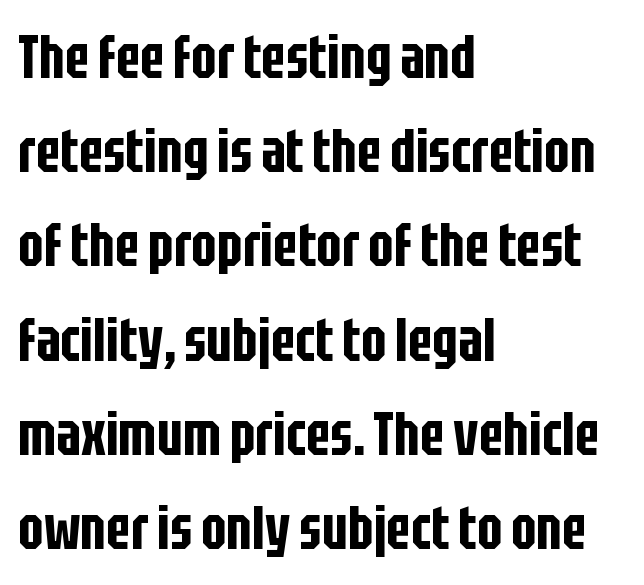
Anything drawn beneath the words? Only blank space. The compositor pushed each line to the left boundary. Is there much room between lines? A standard amount, neither cramped nor airy. Ordinary non-slanted type is in use. Varying glyph widths throughout — classic text-font behaviour. How are the letters spaced? Ordinarily, with no added tracking.
